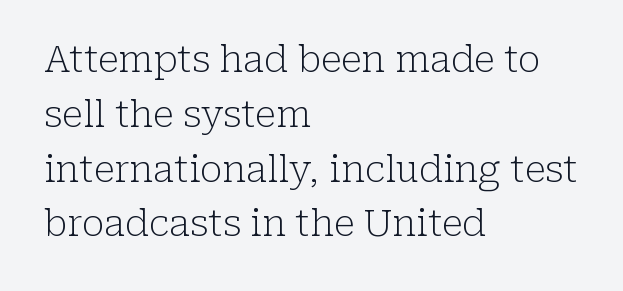
The ragged edge is on the right, which tells us the setting is flush left. The glyphs are unaccompanied by any horizontal stroke below them. Character widths vary here, with narrow letters taking less room than wide ones. Stem width sits at or under what a default text font uses.
